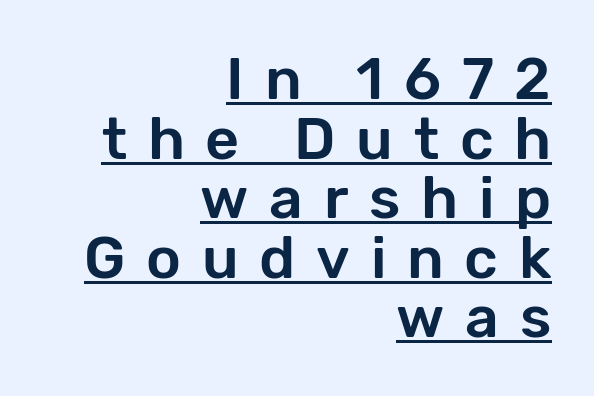
{"serif": "no", "italic": "no", "width": "normal", "stroke_contrast": "low", "x_height": "medium", "monospaced": "no", "underline": "yes", "align": "right", "line_spacing": "tight", "line_spacing_ratio": 1.01, "letter_spacing": "wide", "letter_spacing_em": 0.35, "glyph_px": 59}
